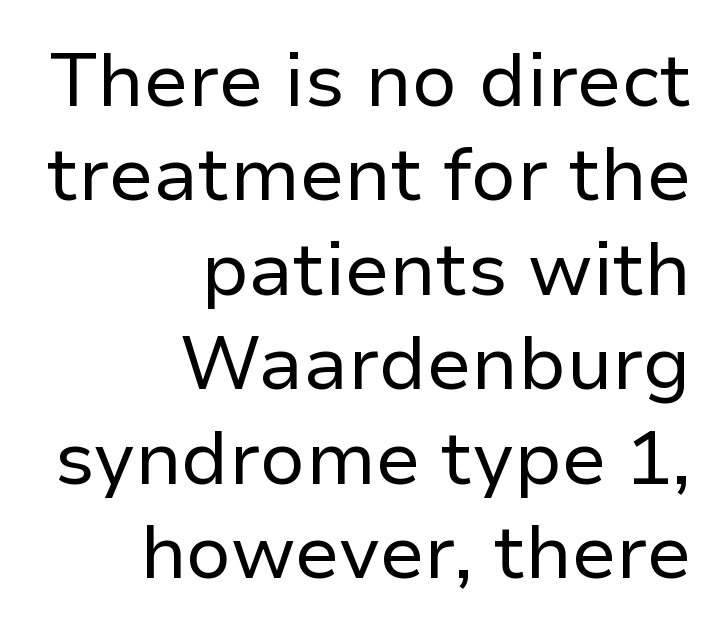
Q: Is the text bold? A: No.
Q: Is the text italic (slanted)? A: No, it is upright.
Q: Is the typeface a serif or a sans-serif typeface? A: Sans-serif.
Q: Is the text underlined? A: No.
Q: How is the paragraph aligned? A: Right-aligned.
Q: Is the spacing between letters normal or unusually wide? A: Normal.
Q: Is the spacing between lines tight, normal or loose? A: Normal.
Q: Width (condensed, normal, or wide)? A: Normal.
Q: Stroke contrast? A: Low.
Q: x-height? A: Medium.
Q: Monospaced? A: No.
